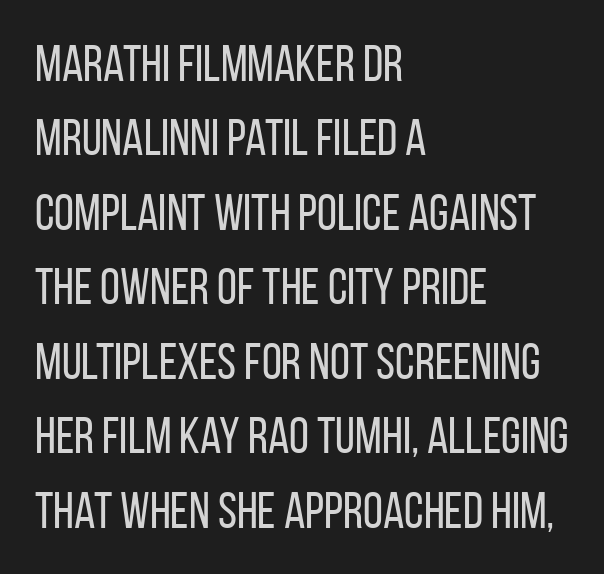
Q: Is the text bold? A: No.
Q: Is the text italic (slanted)? A: No, it is upright.
Q: Is the typeface a serif or a sans-serif typeface? A: Sans-serif.
Q: Is the text underlined? A: No.
Q: How is the paragraph aligned? A: Left-aligned.
Q: Is the spacing between letters normal or unusually wide? A: Normal.
Q: Is the spacing between lines tight, normal or loose? A: Normal.
Q: Width (condensed, normal, or wide)? A: Condensed.
Q: Stroke contrast? A: Low.
Q: x-height? A: Large.
Q: Monospaced? A: No.
